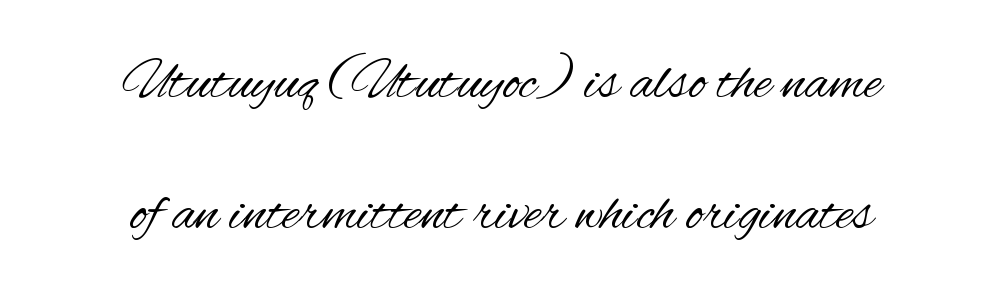
Q: Is the text bold? A: No.
Q: Is the text italic (slanted)? A: Yes.
Q: Is the typeface a serif or a sans-serif typeface? A: Sans-serif.
Q: Is the text underlined? A: No.
Q: How is the paragraph aligned? A: Centered.
Q: Is the spacing between letters normal or unusually wide? A: Normal.
Q: Is the spacing between lines tight, normal or loose? A: Loose.
Q: Width (condensed, normal, or wide)? A: Condensed.
Q: Stroke contrast? A: Medium.
Q: x-height? A: Small.
Q: Monospaced? A: No.
